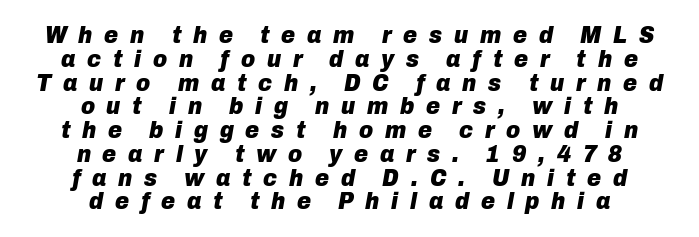
Q: Is the text bold? A: Yes.
Q: Is the text italic (slanted)? A: Yes, it leans right by about 10 degrees.
Q: Is the text underlined? A: No.
Q: How is the paragraph aligned? A: Centered.
Q: Is the spacing between letters normal or unusually wide? A: Unusually wide.
Q: Is the spacing between lines tight, normal or loose? A: Tight.
